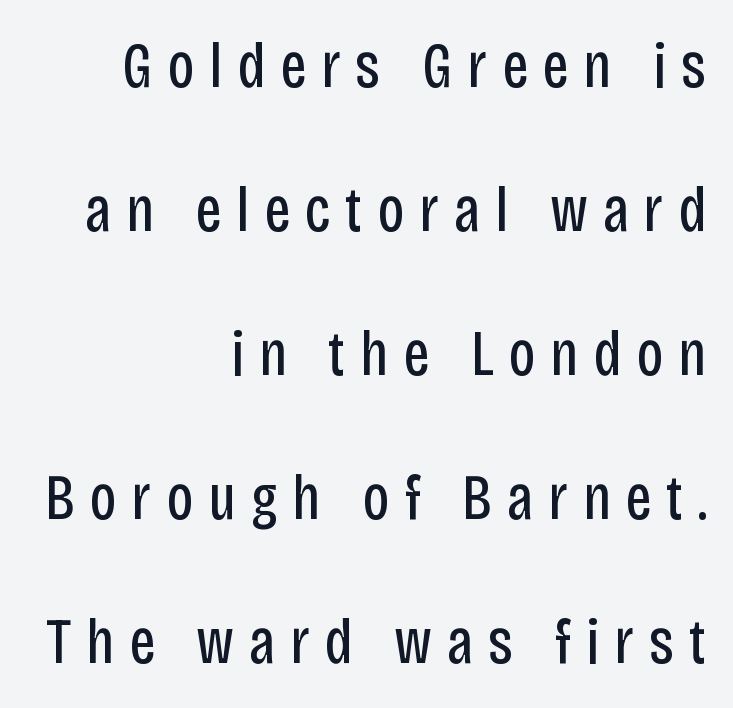
Stroke mass is kept to a normal reading level or below. Descenders are the only things crossing below the line. Quick note: not italic, upright. Vertically, the passage feels expansive, rows floating well apart.
